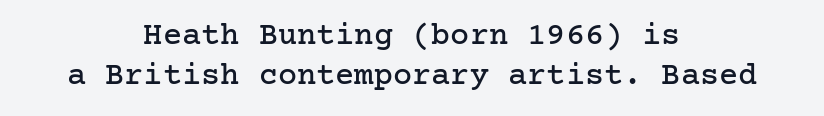
{"serif": "yes", "italic": "no", "width": "normal", "stroke_contrast": "low", "x_height": "medium", "underline": "no", "align": "center", "line_spacing": "normal", "line_spacing_ratio": 1.25, "letter_spacing": "normal", "letter_spacing_em": 0.0, "glyph_px": 32}
